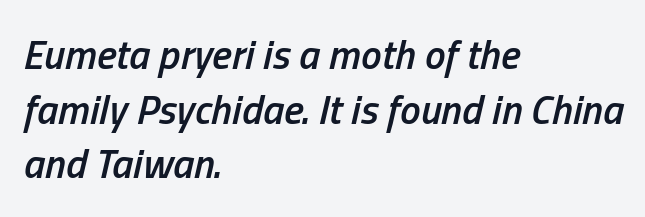
Beneath every word, the page is bare. Each letter keeps its own natural width here, so spacing adapts to shape. Style check: oblique. What's the leading like? Ordinary, nothing unusual. Reading down the block, your eye returns to a fixed left position each line.
